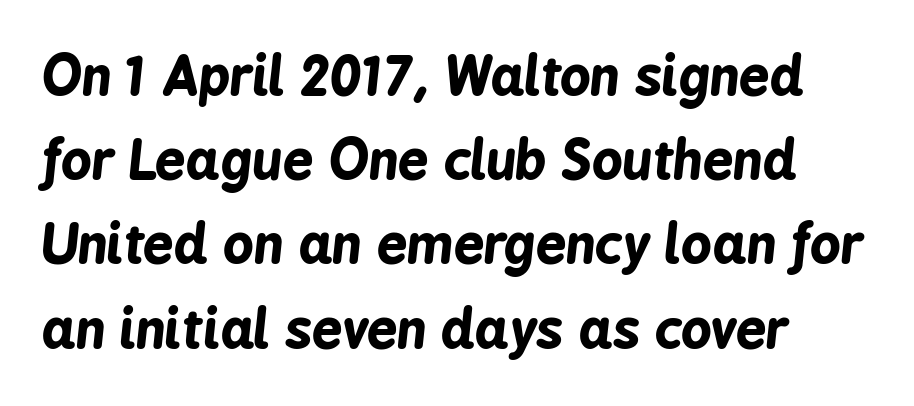
The image shows 54 px bold, condensed type, italic (leaning right); set normal line spacing (1.56x), normal letter spacing, not underlined; low stroke contrast and a medium x-height.
